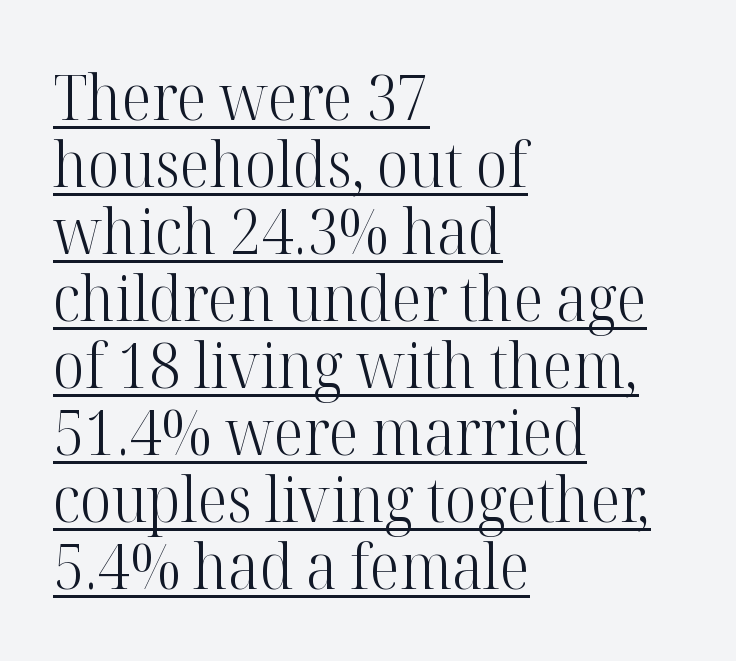
{"serif": "yes", "italic": "no", "bold": "no", "weight": "light", "width": "normal", "stroke_contrast": "high", "x_height": "medium", "monospaced": "no", "underline": "yes", "align": "left", "line_spacing": "tight", "line_spacing_ratio": 1.08, "letter_spacing": "normal", "letter_spacing_em": 0.0, "glyph_px": 62}
